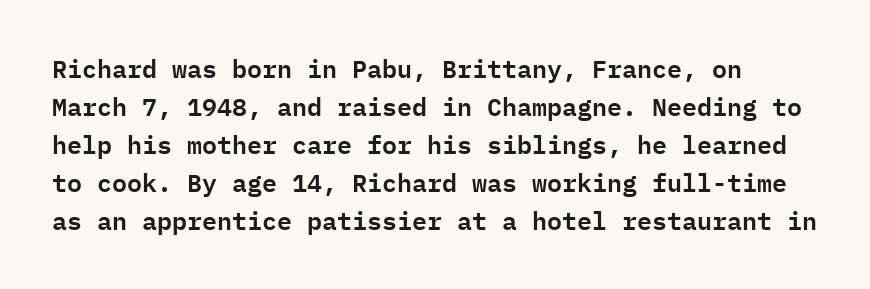
Q: Is the text italic (slanted)? A: No, it is upright.
Q: Is the text underlined? A: No.
Q: Is the spacing between letters normal or unusually wide? A: Normal.
Q: Is the spacing between lines tight, normal or loose? A: Normal.
